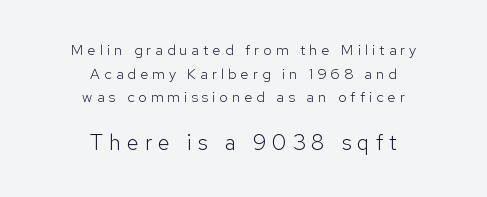
The image shows 22 px text type, upright; set centered, normal line spacing (1.57x), unusually wide letter spacing (+0.27 em), not underlined; the second (bottom) block is 1.47x larger.
